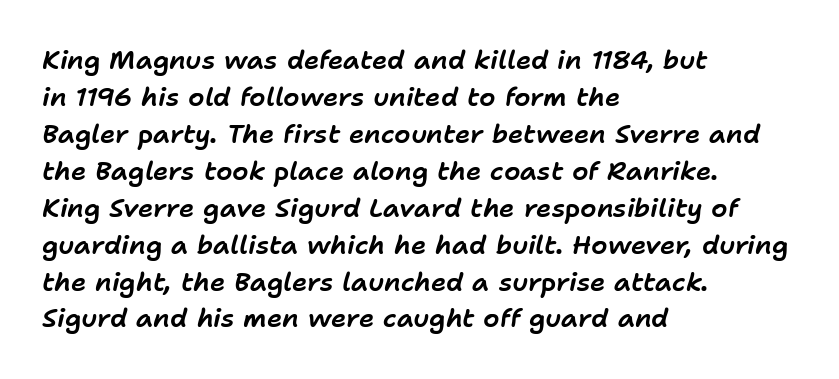
{"italic": "yes", "lean": "right", "slant_degrees": 11, "underline": "no", "align": "left", "line_spacing": "normal", "line_spacing_ratio": 1.42, "letter_spacing": "normal", "letter_spacing_em": 0.0, "glyph_px": 26}
